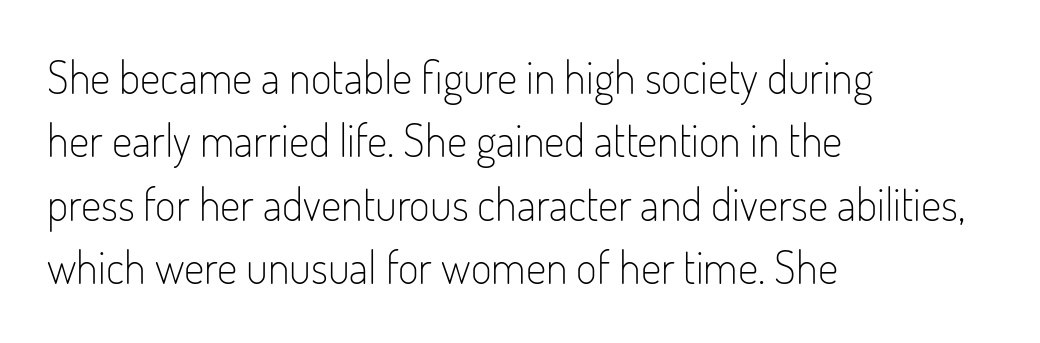
The image shows 45 px light, condensed sans-serif type, upright; set left-aligned, normal line spacing (1.41x), normal letter spacing, not underlined; low stroke contrast and a small x-height.
